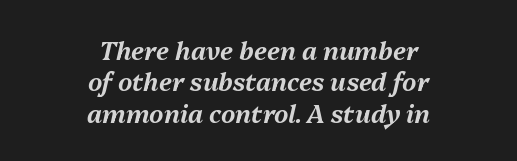
The image shows 25 px text type, italic (leaning right); set centered, normal line spacing (1.26x), normal letter spacing, not underlined.
